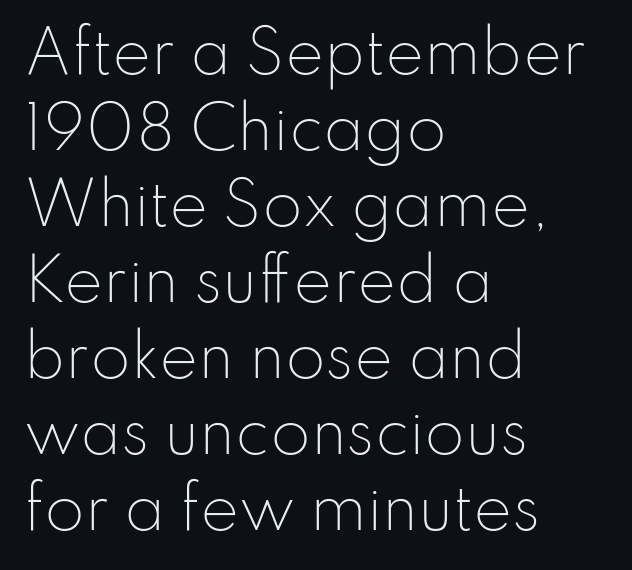
The image shows 58 px light sans-serif type, upright; set left-aligned, normal line spacing (1.31x), normal letter spacing, not underlined; low stroke contrast and a small x-height.
